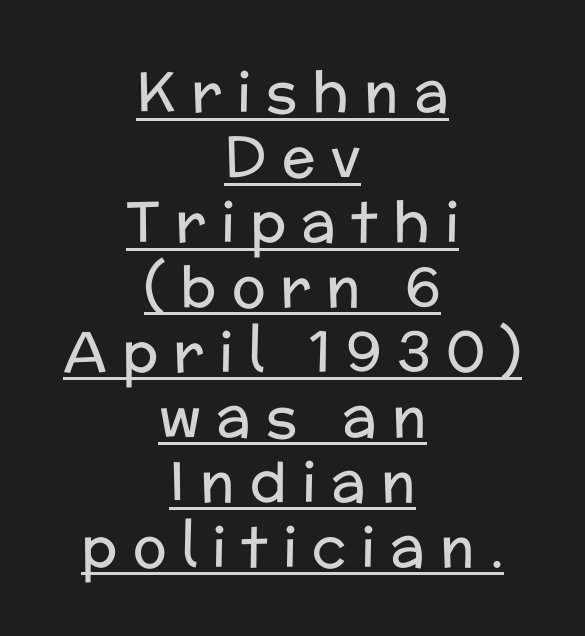
{"serif": "no", "italic": "no", "bold": "no", "weight": "regular", "width": "normal", "stroke_contrast": "low", "x_height": "medium", "monospaced": "no", "underline": "yes", "align": "center", "line_spacing_ratio": 1.16, "letter_spacing": "wide", "letter_spacing_em": 0.27, "glyph_px": 56}
